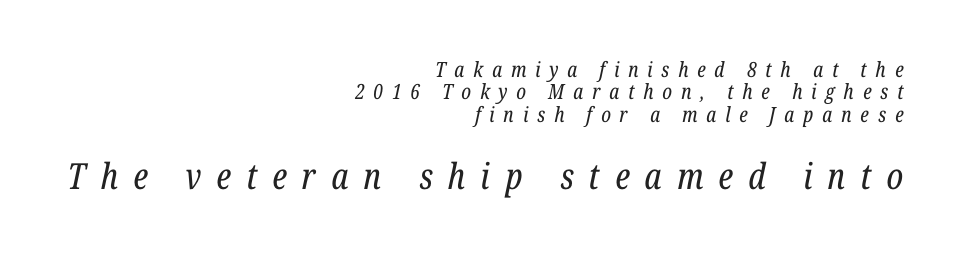
The image shows 36 px regular-weight, condensed serif type, italic (leaning right); set right-aligned, tight line spacing (1.07x), unusually wide letter spacing (+0.42 em), not underlined; the second (bottom) block is 1.71x larger; low stroke contrast and a medium x-height.
